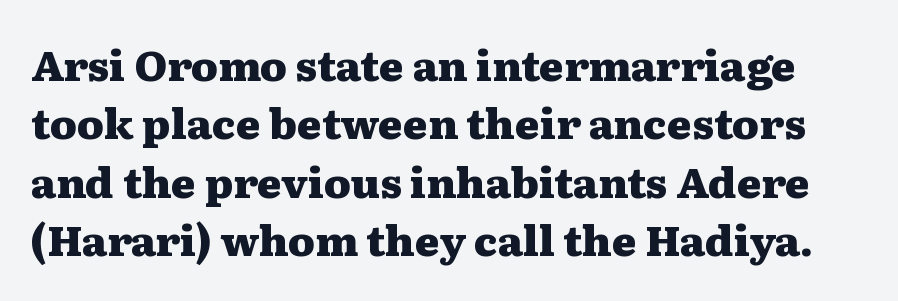
{"serif": "yes", "italic": "no", "bold": "yes", "weight": "heavy", "width": "wide", "stroke_contrast": "medium", "x_height": "medium", "monospaced": "no", "underline": "no", "line_spacing": "normal", "line_spacing_ratio": 1.39, "letter_spacing": "normal", "letter_spacing_em": 0.0, "glyph_px": 42}
